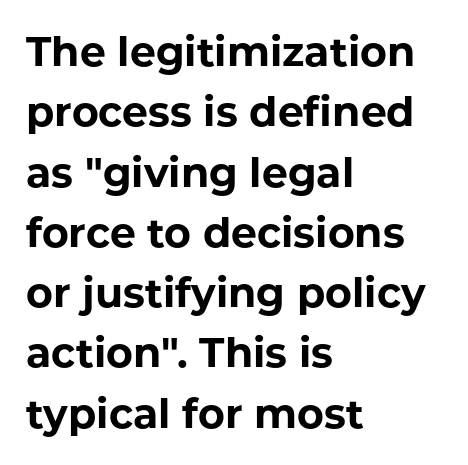
The image shows 41 px bold sans-serif type, upright; set left-aligned, normal line spacing (1.47x), normal letter spacing, not underlined; low stroke contrast and a medium x-height.
